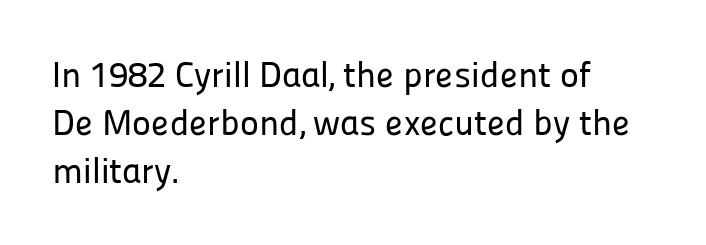
Q: Is the text italic (slanted)? A: No, it is upright.
Q: Is the typeface a serif or a sans-serif typeface? A: Sans-serif.
Q: Is the text underlined? A: No.
Q: How is the paragraph aligned? A: Left-aligned.
Q: Is the spacing between letters normal or unusually wide? A: Normal.
Q: Is the spacing between lines tight, normal or loose? A: Normal.
Q: Width (condensed, normal, or wide)? A: Normal.
Q: Stroke contrast? A: Low.
Q: x-height? A: Medium.
Q: Monospaced? A: No.
